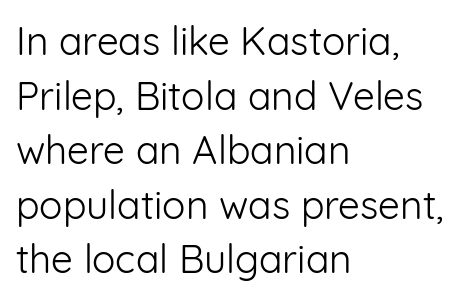
The image shows 39 px light sans-serif type, upright; set left-aligned, normal line spacing (1.4x), normal letter spacing, not underlined; low stroke contrast and a medium x-height.
